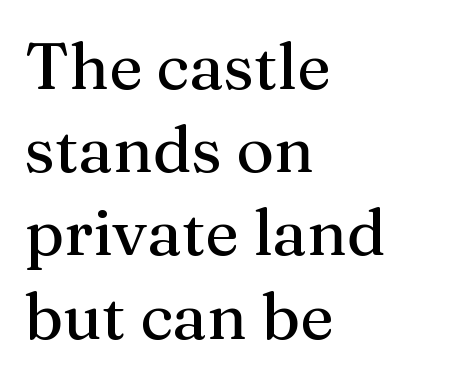
{"serif": "yes", "italic": "no", "bold": "no", "weight": "regular", "width": "normal", "stroke_contrast": "medium", "x_height": "medium", "monospaced": "no", "underline": "no", "align": "left", "line_spacing": "normal", "line_spacing_ratio": 1.28, "letter_spacing": "normal", "letter_spacing_em": 0.0, "glyph_px": 65}
